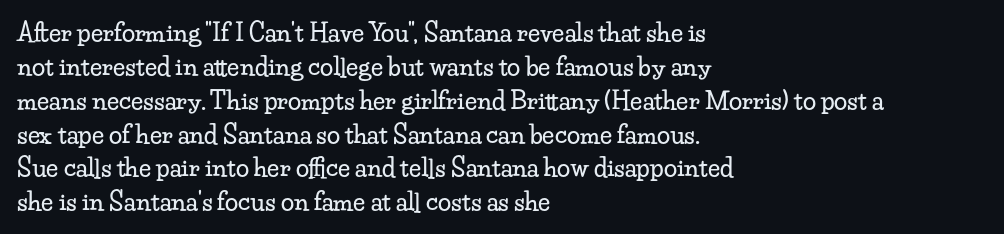
The image shows 24 px text type, upright; set left-aligned, normal line spacing (1.41x), normal letter spacing, not underlined.
